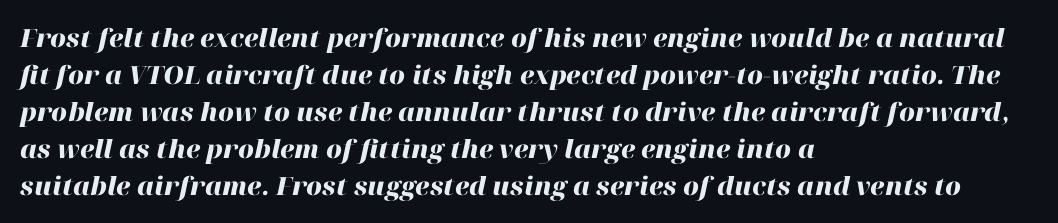
{"italic": "yes", "lean": "right", "slant_degrees": 12, "bold": "yes", "underline": "no", "align": "left", "line_spacing": "normal", "line_spacing_ratio": 1.48, "letter_spacing": "normal", "letter_spacing_em": 0.0, "glyph_px": 25}
